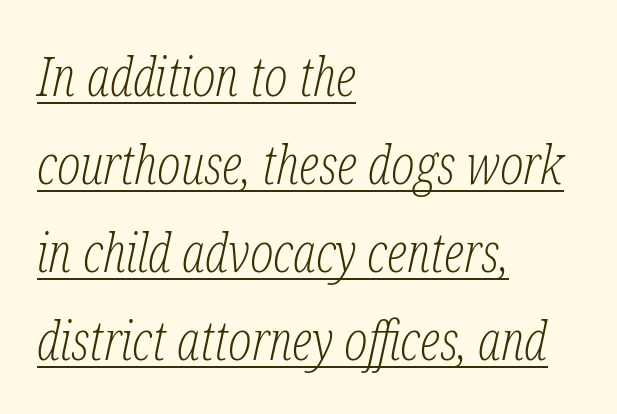
The rendering anchors every line to the left-hand side. Looks like regular typesetting: each glyph gets only the width it needs. The strokes are not fattened; the text isn't bold. You can tell it's italic because the verticals aren't actually vertical.
